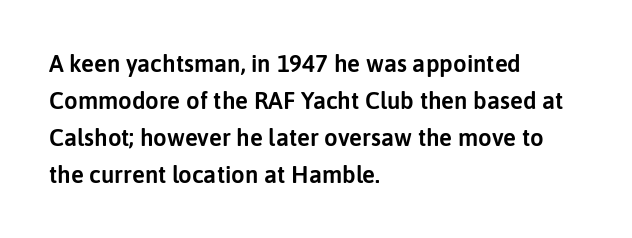
{"italic": "no", "underline": "no", "align": "left", "line_spacing": "normal", "line_spacing_ratio": 1.54, "letter_spacing": "normal", "letter_spacing_em": 0.0, "glyph_px": 24}
